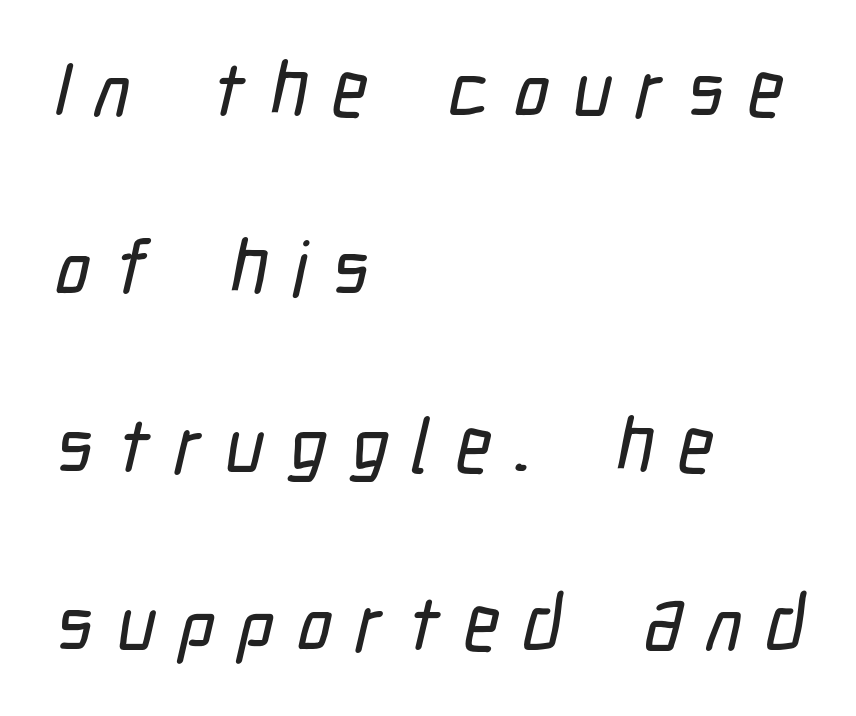
Q: Is the typeface a serif or a sans-serif typeface? A: Sans-serif.
Q: Is the text underlined? A: No.
Q: How is the paragraph aligned? A: Left-aligned.
Q: Is the spacing between letters normal or unusually wide? A: Unusually wide.
Q: Is the spacing between lines tight, normal or loose? A: Loose.
Q: Width (condensed, normal, or wide)? A: Condensed.
Q: Stroke contrast? A: Low.
Q: x-height? A: Medium.
Q: Monospaced? A: No.
